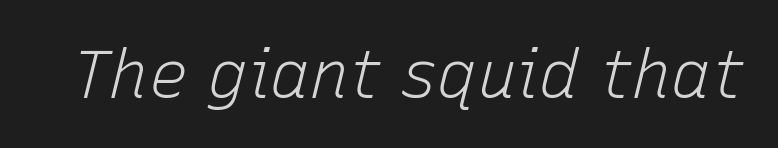
Q: Is the text bold? A: No.
Q: Is the text italic (slanted)? A: Yes, it leans right by about 15 degrees.
Q: Is the text underlined? A: No.
Q: Is the spacing between letters normal or unusually wide? A: Normal.
Q: Width (condensed, normal, or wide)? A: Normal.
Q: Stroke contrast? A: Low.
Q: x-height? A: Medium.
Q: Monospaced? A: No.
